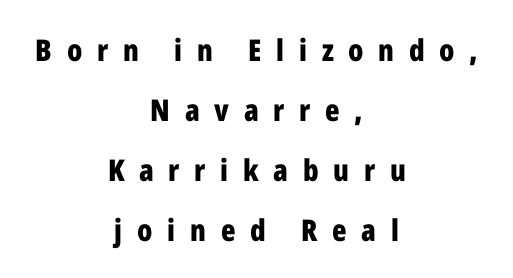
In terms of letterspacing, this is a distinctly airy, spread setting. Widely set lines give the paragraph a tall, airy silhouette. It's the straight-up-and-down kind of type. These lines are centered, leaving both edges ragged.
